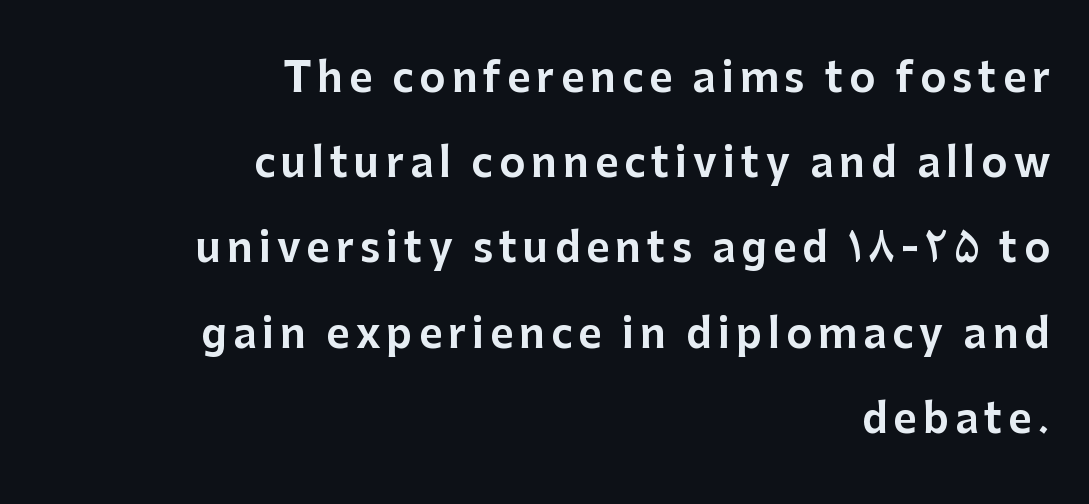
The image shows 40 px sans-serif type, upright; set right-aligned, loose line spacing (2.13x), not underlined; low stroke contrast and a medium x-height.
